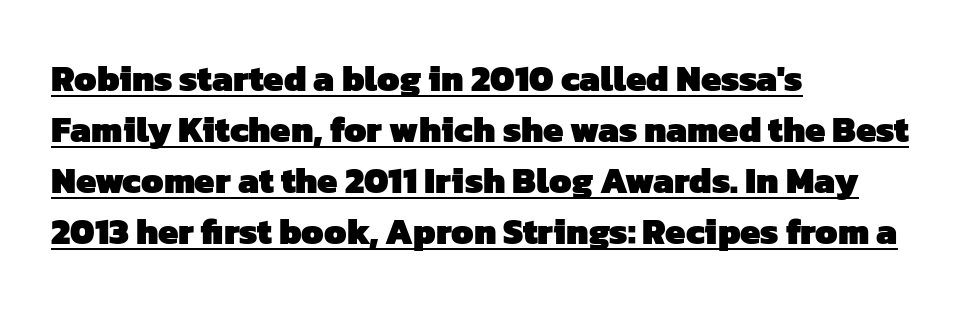
The image shows 36 px heavy sans-serif type; set left-aligned, normal line spacing (1.42x), normal letter spacing, underlined; low stroke contrast and a medium x-height.
